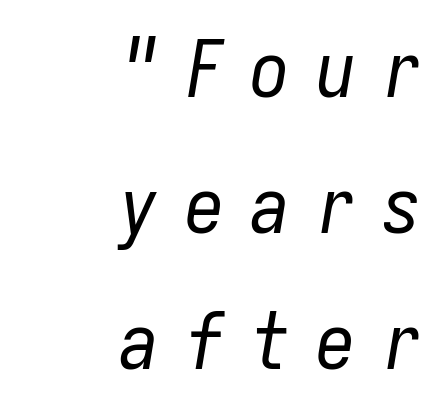
{"italic": "yes", "lean": "right", "slant_degrees": 9, "bold": "no", "weight": "regular", "width": "condensed", "stroke_contrast": "low", "x_height": "medium", "monospaced": "yes", "underline": "no", "align": "right", "line_spacing_ratio": 1.72, "letter_spacing": "wide", "letter_spacing_em": 0.33, "glyph_px": 79}
